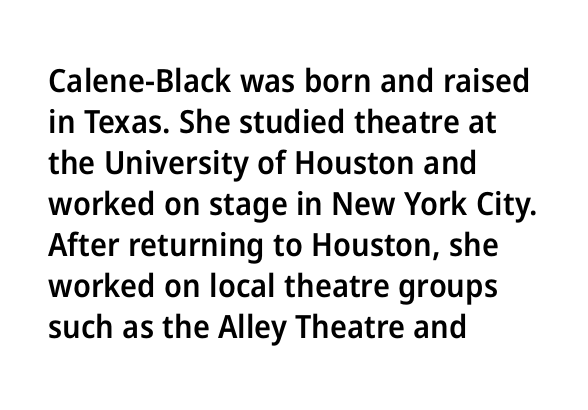
{"serif": "no", "italic": "no", "bold": "semi", "weight": "semibold", "width": "normal", "stroke_contrast": "low", "x_height": "medium", "monospaced": "no", "underline": "no", "align": "left", "line_spacing": "normal", "line_spacing_ratio": 1.28, "letter_spacing": "normal", "letter_spacing_em": 0.0, "glyph_px": 32}
